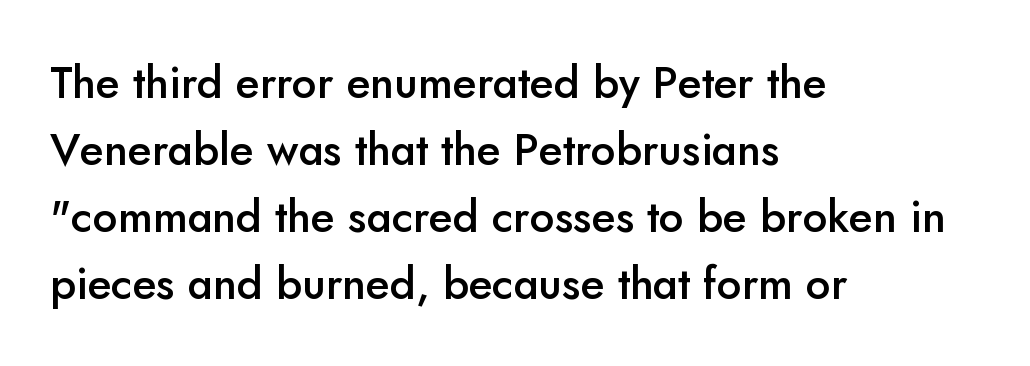
{"serif": "no", "italic": "no", "bold": "semi", "weight": "semibold", "width": "normal", "stroke_contrast": "low", "x_height": "small", "monospaced": "no", "underline": "no", "align": "left", "line_spacing": "normal", "line_spacing_ratio": 1.52, "letter_spacing": "normal", "letter_spacing_em": 0.0, "glyph_px": 44}
